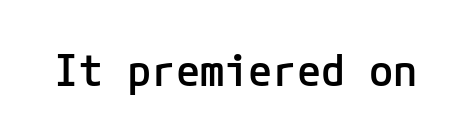
The image shows 44 px semibold sans-serif type, upright; set normal letter spacing, not underlined; low stroke contrast and a medium x-height.
